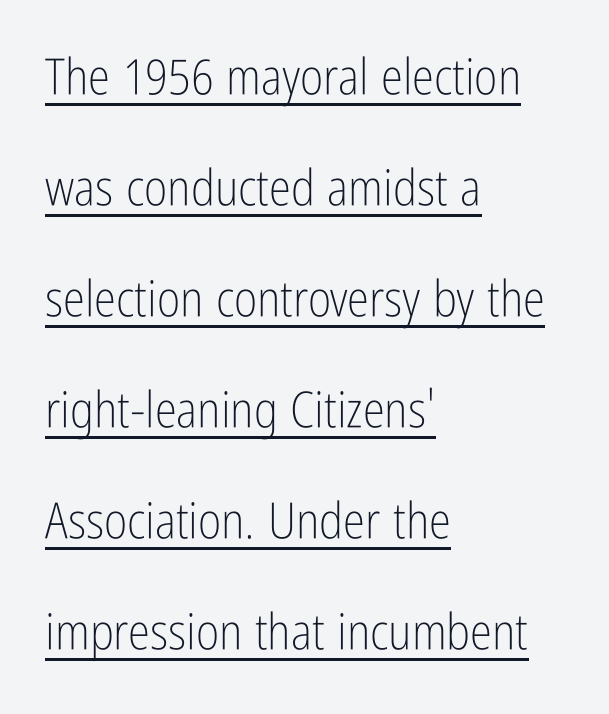
The image shows 50 px light, condensed sans-serif type, upright; set left-aligned, loose line spacing (2.22x), normal letter spacing, underlined; low stroke contrast and a medium x-height.
